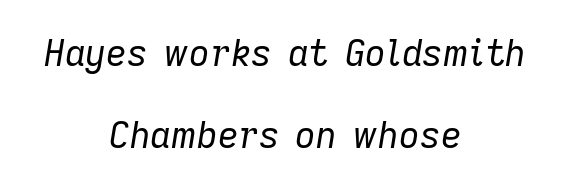
Rows of type keep a wide berth in the vertical direction. The specimen omits any rule beneath the text block's lines. An italicized treatment has been applied to the whole sample. Short note: letters normally spaced. A centered setting, common on invitations and titles, is used for this passage.
